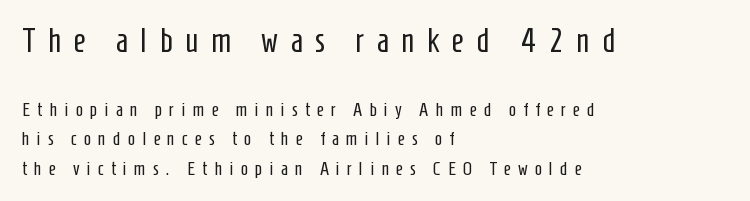
{"serif": "no", "italic": "no", "bold": "no", "weight": "regular", "width": "condensed", "stroke_contrast": "low", "x_height": "medium", "monospaced": "no", "underline": "no", "align": "left", "line_spacing": "normal", "line_spacing_ratio": 1.54, "letter_spacing": "wide", "letter_spacing_em": 0.38, "larger_block": "first", "size_ratio": 1.74, "glyph_px": 33}
